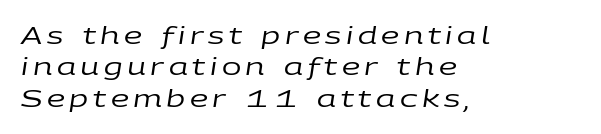
{"italic": "yes", "lean": "right", "slant_degrees": 9, "bold": "no", "underline": "no", "align": "left", "line_spacing": "normal", "line_spacing_ratio": 1.36, "letter_spacing": "wide", "letter_spacing_em": 0.2, "glyph_px": 23}
